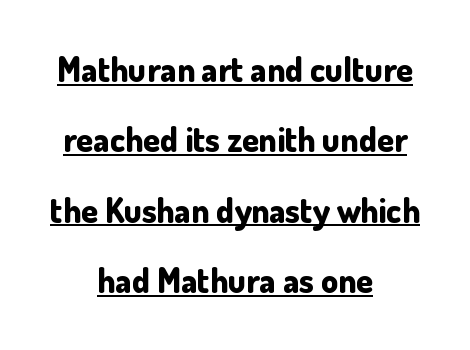
{"serif": "no", "italic": "no", "bold": "yes", "weight": "bold", "width": "normal", "stroke_contrast": "low", "x_height": "small", "monospaced": "no", "underline": "yes", "align": "center", "line_spacing": "loose", "line_spacing_ratio": 2.07, "letter_spacing": "normal", "letter_spacing_em": 0.0, "glyph_px": 34}
